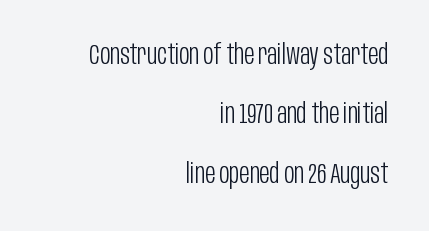
The image shows 28 px light, condensed sans-serif type, upright; set right-aligned, loose line spacing (2.12x), normal letter spacing, not underlined; low stroke contrast and a large x-height.
